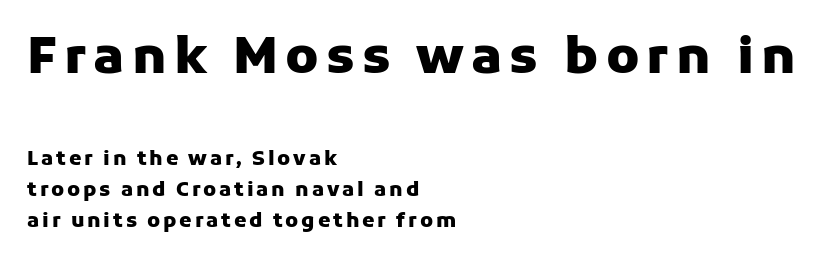
{"serif": "no", "italic": "no", "bold": "yes", "weight": "heavy", "width": "normal", "stroke_contrast": "low", "x_height": "medium", "monospaced": "no", "underline": "no", "align": "left", "line_spacing": "normal", "line_spacing_ratio": 1.55, "larger_block": "first", "size_ratio": 2.55, "glyph_px": 51}
